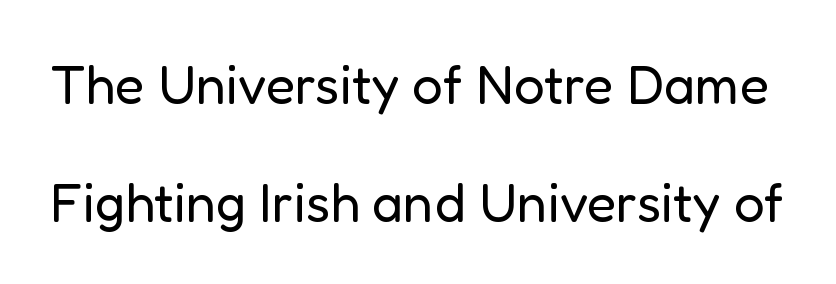
The image shows 54 px regular-weight sans-serif type, upright; set loose line spacing (2.18x), normal letter spacing, not underlined; low stroke contrast and a medium x-height.
